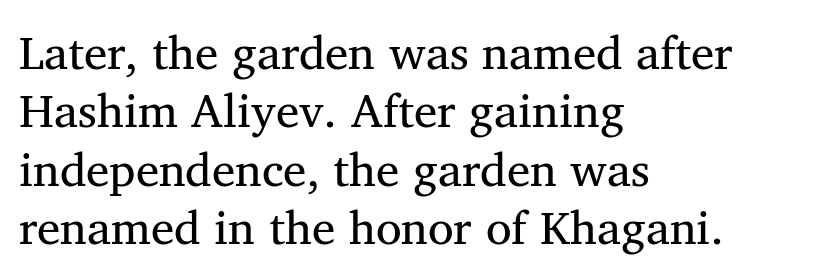
Q: Is the text bold? A: No.
Q: Is the typeface a serif or a sans-serif typeface? A: Serif.
Q: Is the text underlined? A: No.
Q: How is the paragraph aligned? A: Left-aligned.
Q: Is the spacing between letters normal or unusually wide? A: Normal.
Q: Width (condensed, normal, or wide)? A: Normal.
Q: Stroke contrast? A: Medium.
Q: x-height? A: Medium.
Q: Monospaced? A: No.
